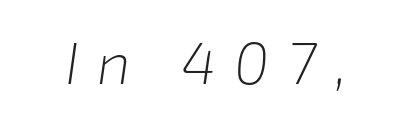
{"italic": "yes", "lean": "right", "slant_degrees": 8, "bold": "no", "weight": "light", "width": "normal", "stroke_contrast": "low", "x_height": "medium", "monospaced": "no", "underline": "no", "letter_spacing": "wide", "letter_spacing_em": 0.31, "glyph_px": 59}
